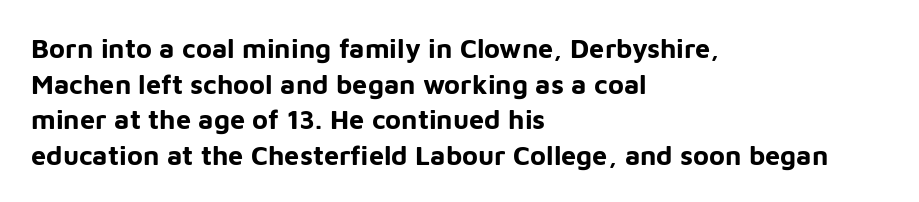
{"italic": "no", "bold": "yes", "underline": "no", "align": "left", "line_spacing": "normal", "line_spacing_ratio": 1.32, "letter_spacing": "normal", "letter_spacing_em": 0.0, "glyph_px": 27}
